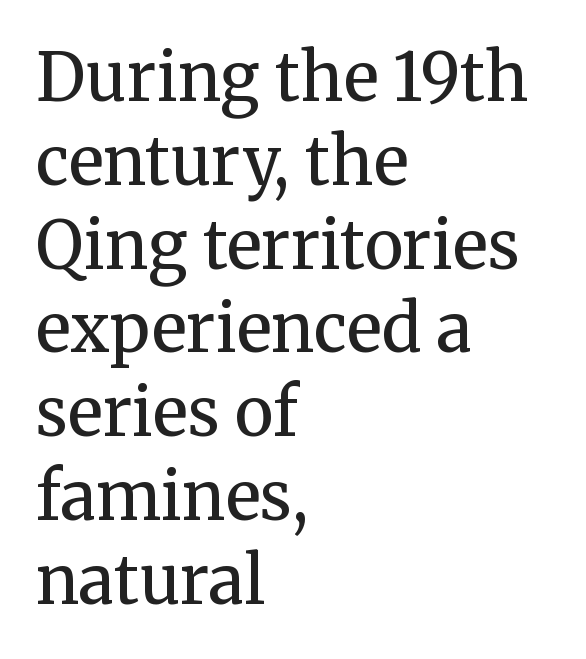
{"serif": "yes", "italic": "no", "bold": "no", "weight": "regular", "width": "normal", "stroke_contrast": "medium", "x_height": "medium", "monospaced": "no", "underline": "no", "align": "left", "line_spacing": "normal", "line_spacing_ratio": 1.27, "letter_spacing": "normal", "letter_spacing_em": 0.0, "glyph_px": 66}
